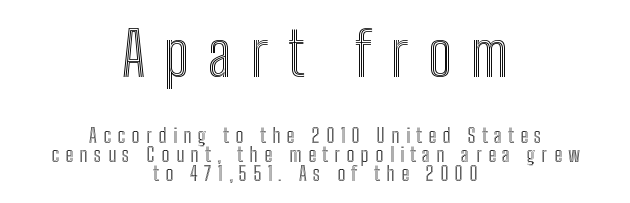
The letters advance in unequal steps, a hallmark of proportional type. Leading is clearly below the norm, producing a dense column. Does extra space separate the letters? Yes, quite a lot of it. You get the large type first, then a drop to smaller type. Decoration check: the copy has no underline.
